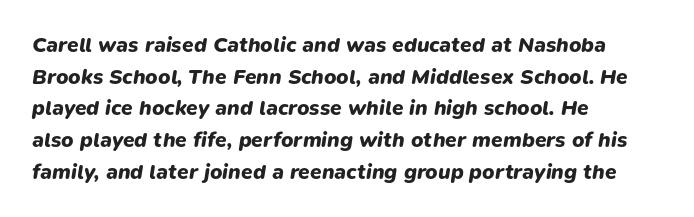
The image shows 21 px bold type, italic (leaning right); set left-aligned, normal line spacing (1.51x), normal letter spacing, not underlined.
